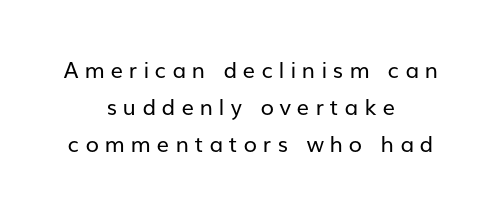
Q: Is the text bold? A: No.
Q: Is the text italic (slanted)? A: No, it is upright.
Q: Is the text underlined? A: No.
Q: How is the paragraph aligned? A: Centered.
Q: Is the spacing between letters normal or unusually wide? A: Unusually wide.
Q: Is the spacing between lines tight, normal or loose? A: Normal.
